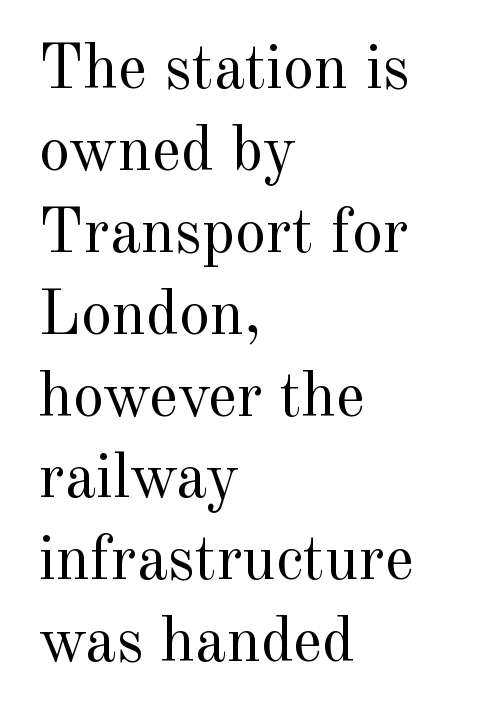
The image shows 63 px regular-weight serif type, upright; set left-aligned, normal line spacing (1.3x), normal letter spacing, not underlined; a small x-height.
